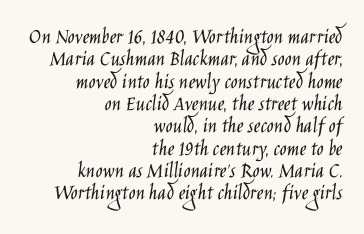
A flush-right, rag-left setting is used for this passage. Glyph-to-glyph distance matches everyday printed text. Line spacing here is tight. Compared with a typical body face, this is equally light or lighter still. Anything drawn beneath the words? Only blank space.
